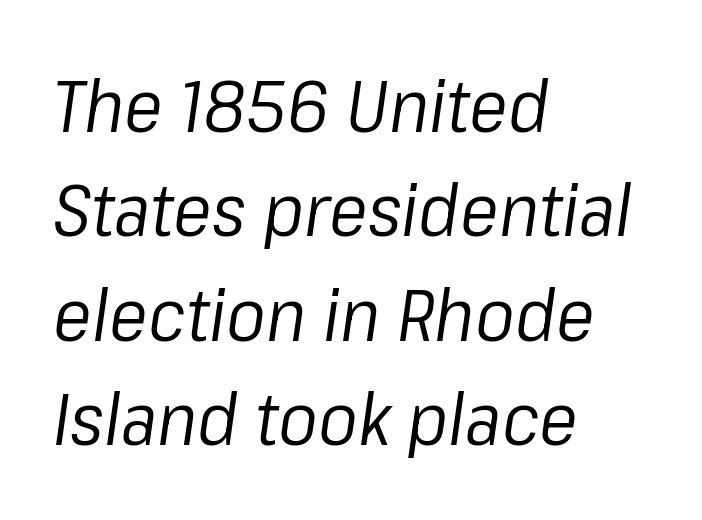
{"italic": "yes", "lean": "right", "slant_degrees": 8, "bold": "no", "weight": "regular", "width": "normal", "stroke_contrast": "low", "x_height": "medium", "monospaced": "no", "underline": "no", "align": "left", "line_spacing": "normal", "line_spacing_ratio": 1.43, "letter_spacing": "normal", "letter_spacing_em": 0.0, "glyph_px": 73}
